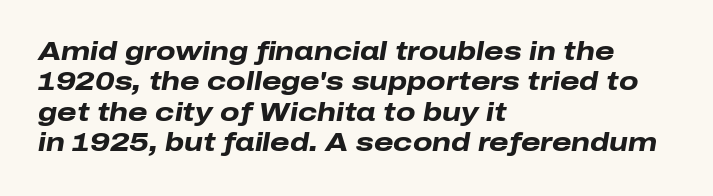
Q: Is the text bold? A: Yes.
Q: Is the text italic (slanted)? A: Yes, it leans right by about 10 degrees.
Q: Is the text underlined? A: No.
Q: How is the paragraph aligned? A: Left-aligned.
Q: Is the spacing between letters normal or unusually wide? A: Normal.
